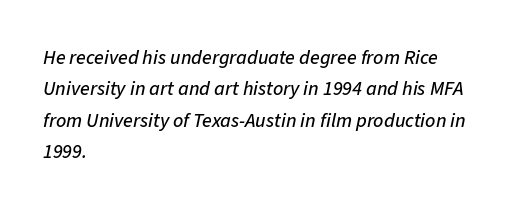
The image shows 20 px text type, italic (leaning right); set left-aligned, normal line spacing (1.57x), normal letter spacing, not underlined.
